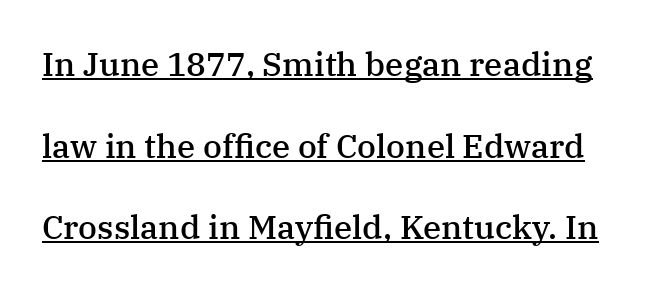
Underlining? Definitely there. Here the glyphs are tracked normally, forming tight word shapes. Quick note: interline space is abundant. Weight: semibold (demi). The letters advance in unequal steps, a hallmark of proportional type. Unlike a clean sans, this face finishes its strokes with serifs.
